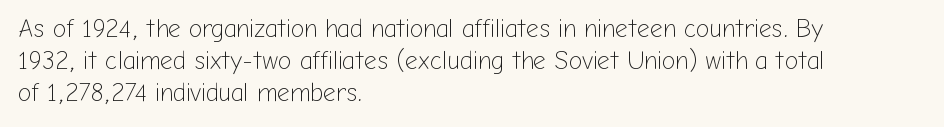
Q: Is the text bold? A: No.
Q: Is the text italic (slanted)? A: No, it is upright.
Q: Is the text underlined? A: No.
Q: How is the paragraph aligned? A: Left-aligned.
Q: Is the spacing between letters normal or unusually wide? A: Normal.
Q: Is the spacing between lines tight, normal or loose? A: Normal.
